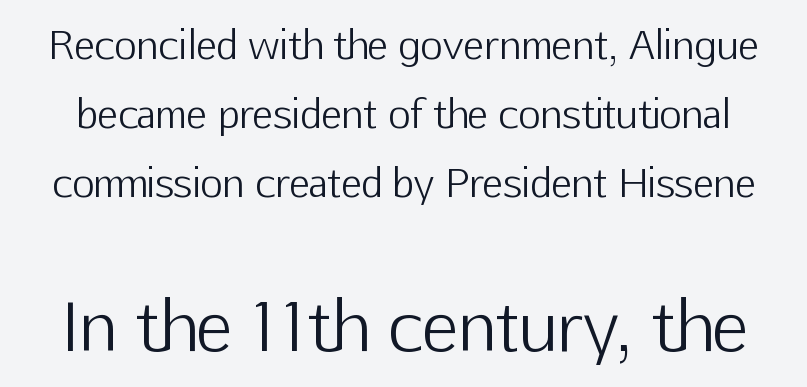
Q: Is the text bold? A: No.
Q: Is the text italic (slanted)? A: No, it is upright.
Q: Is the typeface a serif or a sans-serif typeface? A: Sans-serif.
Q: Is the text underlined? A: No.
Q: Is the spacing between letters normal or unusually wide? A: Normal.
Q: Which block of text is set in a larger size, the first (top) or the second (bottom)? A: The second (bottom) one.
Q: Width (condensed, normal, or wide)? A: Normal.
Q: Stroke contrast? A: Low.
Q: x-height? A: Medium.
Q: Monospaced? A: No.
